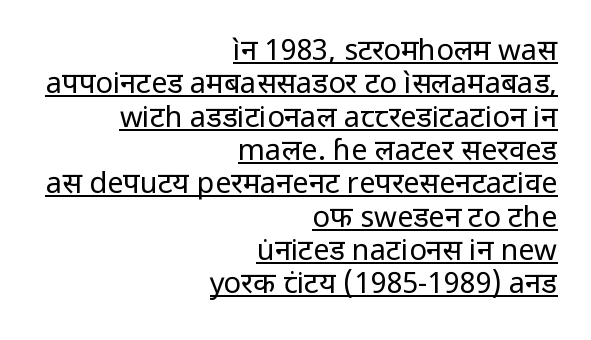
Q: Is the text bold? A: No.
Q: Is the text italic (slanted)? A: No, it is upright.
Q: Is the typeface a serif or a sans-serif typeface? A: Sans-serif.
Q: Is the text underlined? A: Yes.
Q: How is the paragraph aligned? A: Right-aligned.
Q: Is the spacing between letters normal or unusually wide? A: Normal.
Q: Is the spacing between lines tight, normal or loose? A: Tight.
Q: Width (condensed, normal, or wide)? A: Normal.
Q: Stroke contrast? A: Low.
Q: x-height? A: Medium.
Q: Monospaced? A: No.
